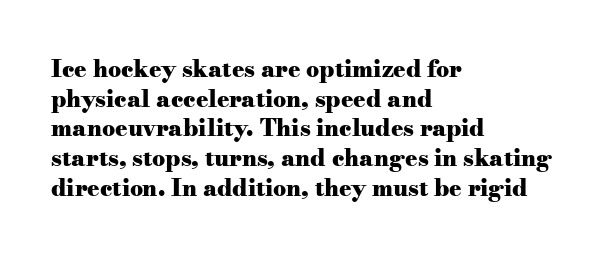
Is there any slant? The stems are plumb. Nothing unusual about the tracking: characters are spaced as the font intends. These words are printed bold, with thick strokes throughout. Evenly set lines give the paragraph a standard silhouette.
